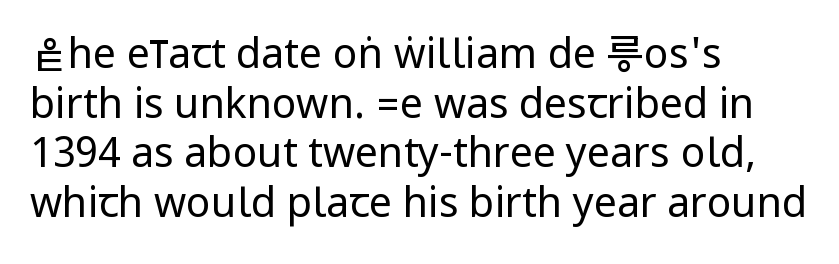
No extra ink here — the face is not bold. The baseline area is clear. Is the block centered? No — it sits flush against the left margin. The axis of the letterforms is exactly vertical. Letter spacing: default.
